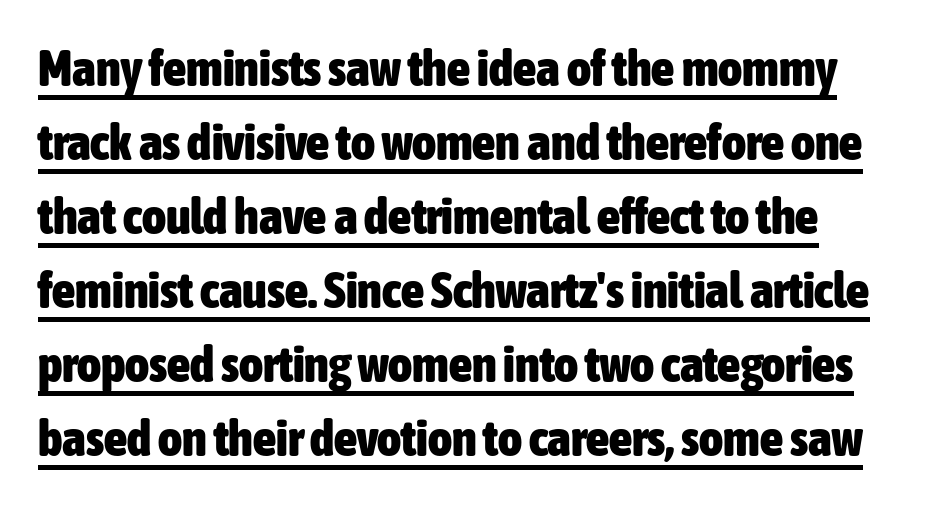
The image shows 51 px heavy, condensed sans-serif type, upright; set normal line spacing (1.45x), normal letter spacing, underlined; low stroke contrast and a medium x-height.
